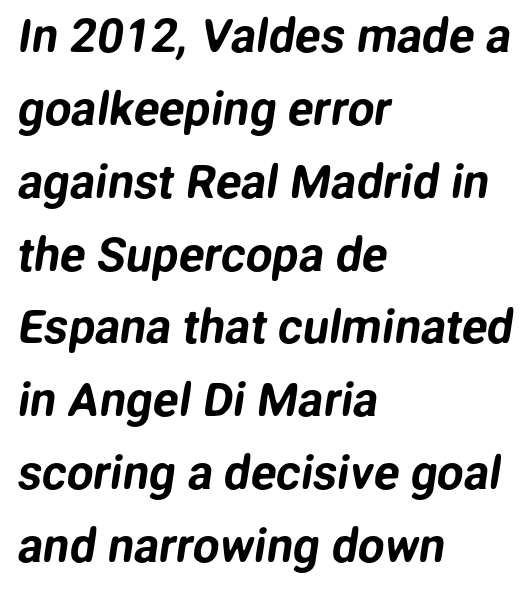
The image shows 47 px sans-serif type; set left-aligned, normal line spacing (1.55x), normal letter spacing, not underlined; low stroke contrast and a medium x-height.
